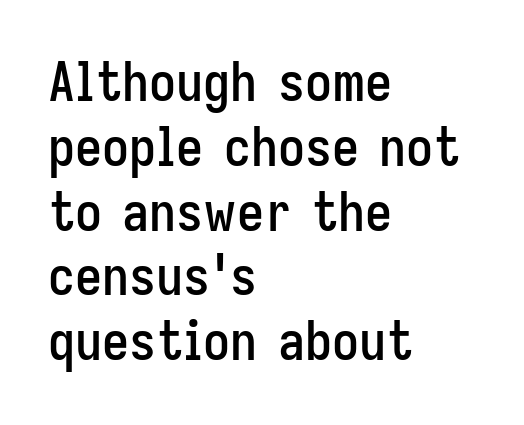
Unmarked baselines from the first word to the last. In terms of letterform style, serifs are entirely absent. Visually the block forms a straight wall on the left and a jagged coastline on the right. The lettering stays uniformly vertical, giving the passage a roman look. Honestly, the letter spacing is just normal — you wouldn't notice it.
